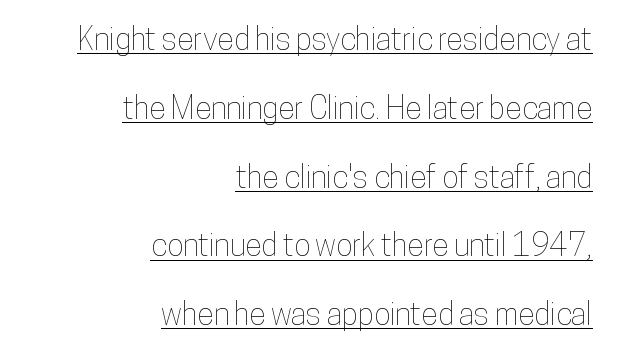
Default kerning and tracking; the words read as compact shapes. Caption: lettering with a line underneath. Spacing verdict: proportional, widths tailored to each character. In CSS terms this would be text-align: right.
